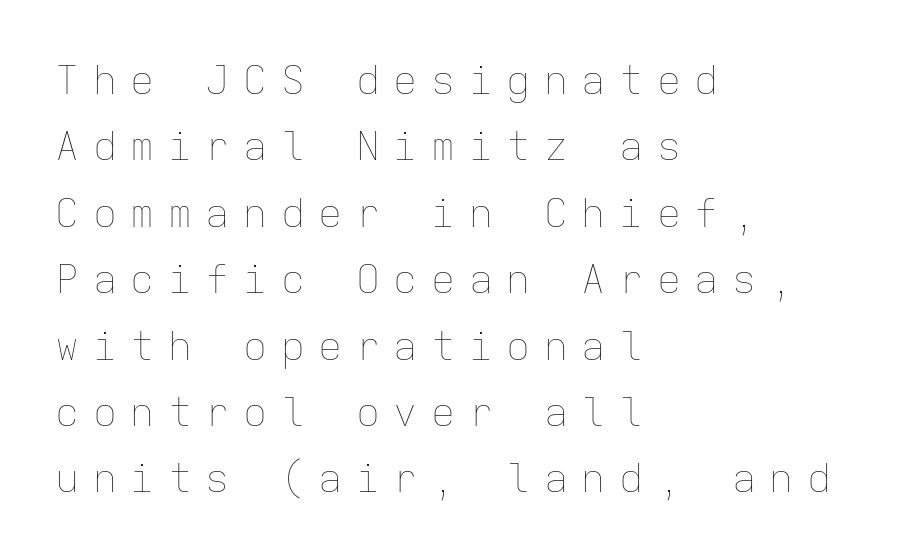
The type sits square on the baseline with zero lean. One glance says typical: line gaps are just what's usual. The passage shown is typed in a monospace face where columns stay perfectly aligned. Characters follow at a spacing far wider than the type designer built in. Stroke thickness stays within the range of a standard reading face or lighter. Lines of text with bare space underneath.
